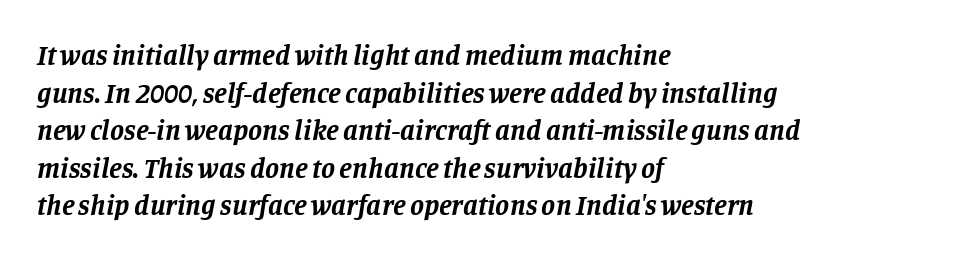
Q: Is the text bold? A: Yes.
Q: Is the text italic (slanted)? A: Yes, it leans right by about 11 degrees.
Q: Is the typeface a serif or a sans-serif typeface? A: Serif.
Q: Is the text underlined? A: No.
Q: How is the paragraph aligned? A: Left-aligned.
Q: Is the spacing between letters normal or unusually wide? A: Normal.
Q: Is the spacing between lines tight, normal or loose? A: Normal.
Q: Width (condensed, normal, or wide)? A: Normal.
Q: Stroke contrast? A: Low.
Q: x-height? A: Large.
Q: Monospaced? A: No.
